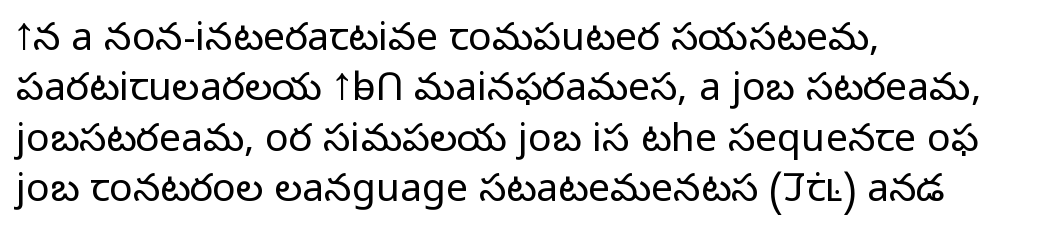
Which margin do the lines hug? The left one — the right edge is uneven. These lines were composed using upright roman letters. Words float on clear page, feet unadorned. Stems here are at most as thick as an everyday book face. Leading: standard.
